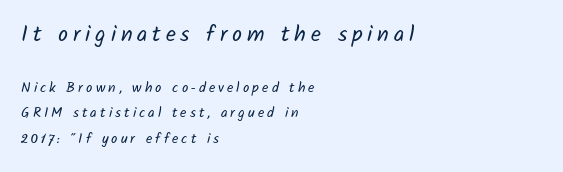
{"bold": "no", "underline": "no", "align": "left", "line_spacing_ratio": 1.82, "letter_spacing": "wide", "letter_spacing_em": 0.22, "larger_block": "first", "size_ratio": 1.57, "glyph_px": 22}
